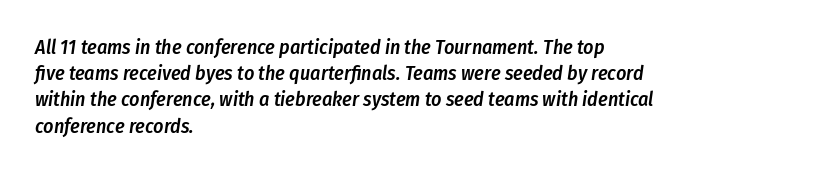
{"italic": "yes", "lean": "right", "slant_degrees": 8, "bold": "semi", "underline": "no", "align": "left", "line_spacing": "normal", "line_spacing_ratio": 1.31, "letter_spacing": "normal", "letter_spacing_em": 0.0, "glyph_px": 20}
